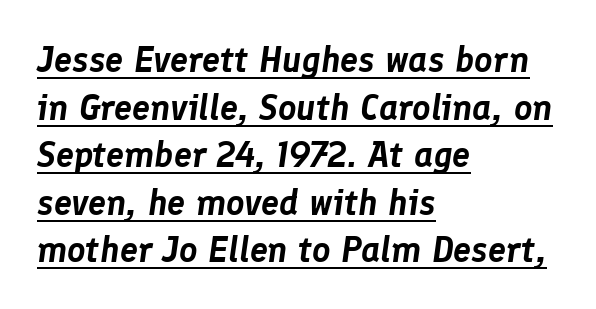
{"italic": "yes", "lean": "right", "slant_degrees": 8, "width": "normal", "stroke_contrast": "low", "x_height": "medium", "monospaced": "no", "underline": "yes", "align": "left", "line_spacing": "normal", "line_spacing_ratio": 1.32, "letter_spacing": "normal", "letter_spacing_em": 0.0, "glyph_px": 36}
